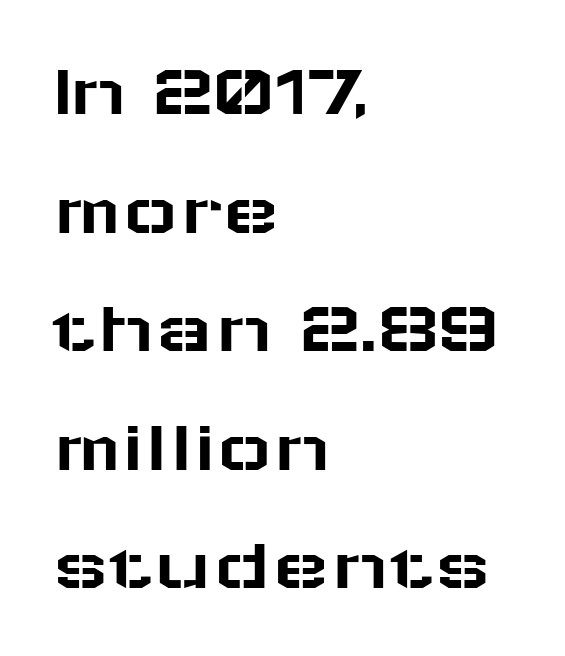
Q: Is the text italic (slanted)? A: No, it is upright.
Q: Is the typeface a serif or a sans-serif typeface? A: Sans-serif.
Q: Is the text underlined? A: No.
Q: How is the paragraph aligned? A: Left-aligned.
Q: Is the spacing between letters normal or unusually wide? A: Normal.
Q: Is the spacing between lines tight, normal or loose? A: Normal.
Q: Width (condensed, normal, or wide)? A: Wide.
Q: Stroke contrast? A: Low.
Q: x-height? A: Medium.
Q: Monospaced? A: No.
